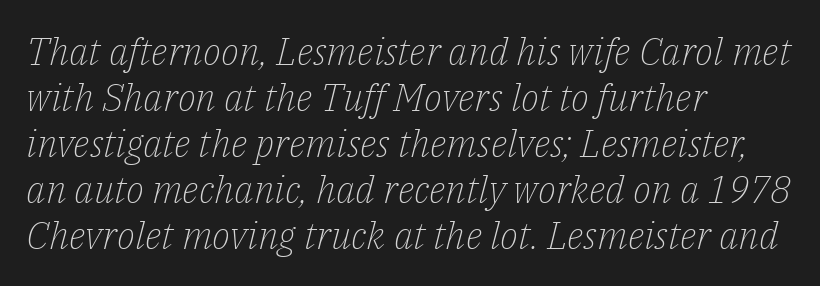
Q: Is the text bold? A: No.
Q: Is the text italic (slanted)? A: Yes, it leans right by about 14 degrees.
Q: Is the typeface a serif or a sans-serif typeface? A: Serif.
Q: Is the text underlined? A: No.
Q: How is the paragraph aligned? A: Left-aligned.
Q: Is the spacing between letters normal or unusually wide? A: Normal.
Q: Width (condensed, normal, or wide)? A: Normal.
Q: Stroke contrast? A: Low.
Q: x-height? A: Medium.
Q: Monospaced? A: No.
